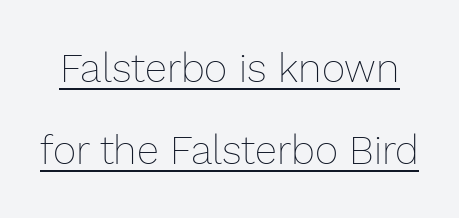
Airy leading. Observe the ordinary spacing: letters are neighbours, not strangers. Is the type heavy? It reads as light-to-regular instead. Note the varied advance widths — an 'i' is clearly narrower than an 'm'. You can see a thin bar hugging the bottom of the glyphs.
